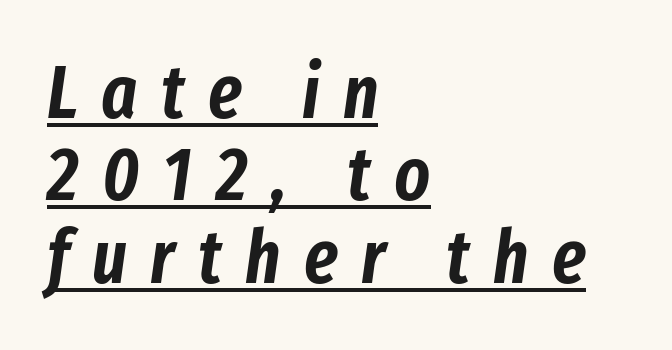
Q: Is the text italic (slanted)? A: Yes, it leans right by about 8 degrees.
Q: Is the text underlined? A: Yes.
Q: How is the paragraph aligned? A: Left-aligned.
Q: Is the spacing between letters normal or unusually wide? A: Unusually wide.
Q: Is the spacing between lines tight, normal or loose? A: Tight.
Q: Width (condensed, normal, or wide)? A: Condensed.
Q: Stroke contrast? A: Low.
Q: x-height? A: Medium.
Q: Monospaced? A: No.
